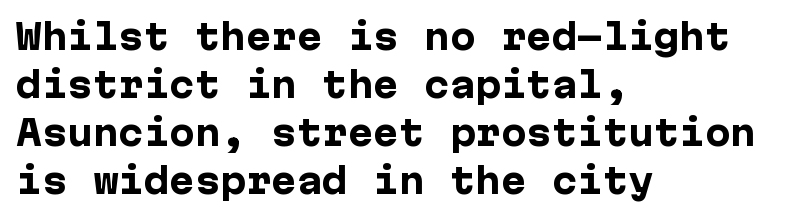
Q: Is the text bold? A: Yes.
Q: Is the text italic (slanted)? A: No, it is upright.
Q: Is the typeface a serif or a sans-serif typeface? A: Sans-serif.
Q: Is the text underlined? A: No.
Q: How is the paragraph aligned? A: Left-aligned.
Q: Is the spacing between letters normal or unusually wide? A: Normal.
Q: Is the spacing between lines tight, normal or loose? A: Normal.
Q: Width (condensed, normal, or wide)? A: Normal.
Q: Stroke contrast? A: Low.
Q: x-height? A: Medium.
